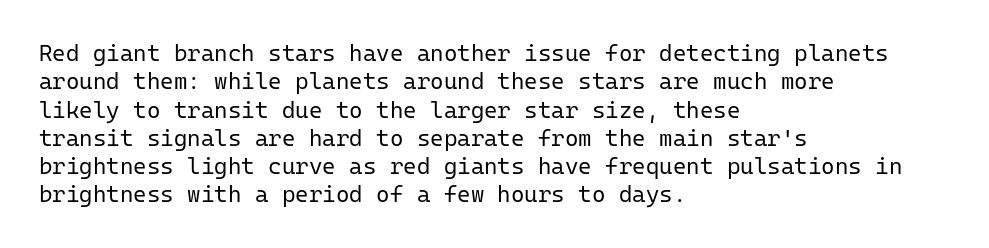
{"italic": "no", "bold": "no", "underline": "no", "align": "left", "line_spacing_ratio": 1.23, "letter_spacing": "normal", "letter_spacing_em": 0.0, "glyph_px": 23}
